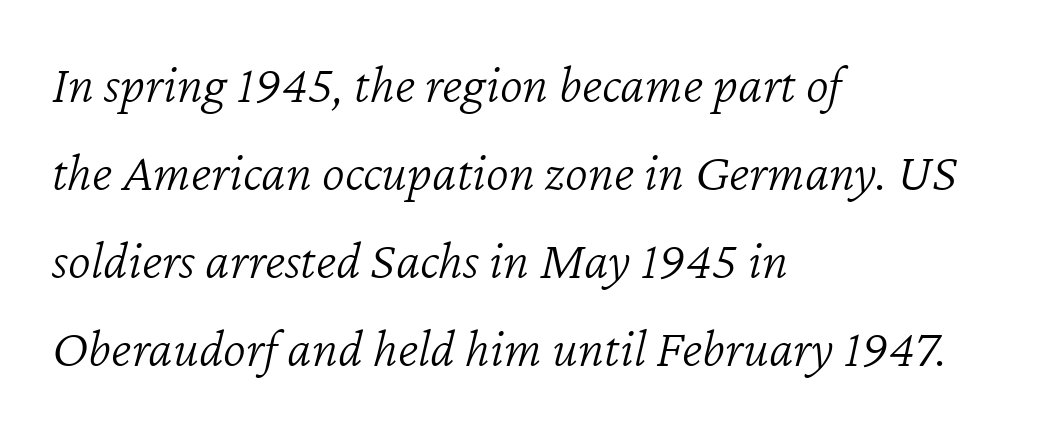
Q: Is the text bold? A: No.
Q: Is the text italic (slanted)? A: Yes, it leans right by about 12 degrees.
Q: Is the text underlined? A: No.
Q: How is the paragraph aligned? A: Left-aligned.
Q: Is the spacing between letters normal or unusually wide? A: Normal.
Q: Is the spacing between lines tight, normal or loose? A: Normal.
Q: Width (condensed, normal, or wide)? A: Normal.
Q: Stroke contrast? A: Low.
Q: x-height? A: Medium.
Q: Monospaced? A: No.
